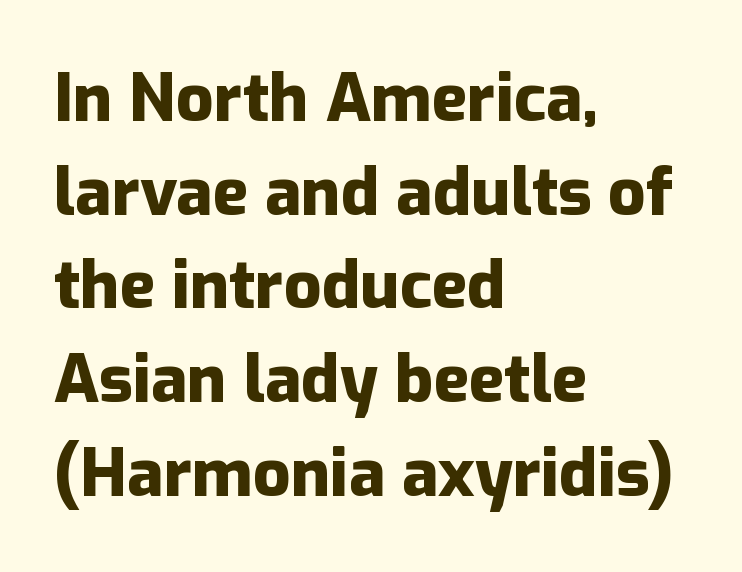
The image shows 66 px heavy sans-serif type, upright; set left-aligned, normal line spacing (1.42x), normal letter spacing, not underlined; low stroke contrast and a medium x-height.
